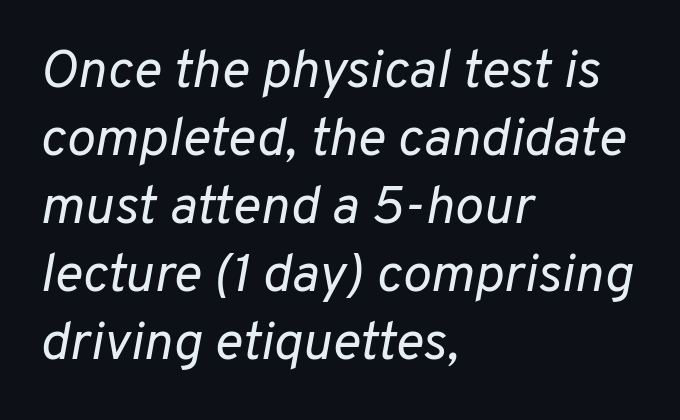
{"italic": "yes", "lean": "right", "slant_degrees": 10, "bold": "no", "weight": "regular", "width": "normal", "stroke_contrast": "low", "x_height": "medium", "monospaced": "no", "underline": "no", "align": "left", "line_spacing": "normal", "line_spacing_ratio": 1.26, "letter_spacing": "normal", "letter_spacing_em": 0.0, "glyph_px": 54}
